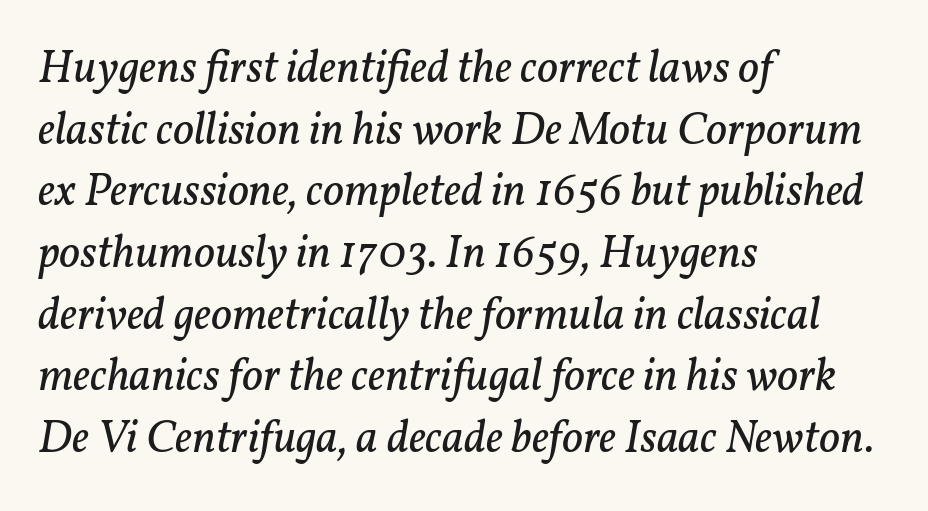
Q: Is the text bold? A: No.
Q: Is the text italic (slanted)? A: Yes, it leans right by about 11 degrees.
Q: Is the typeface a serif or a sans-serif typeface? A: Serif.
Q: Is the text underlined? A: No.
Q: How is the paragraph aligned? A: Left-aligned.
Q: Is the spacing between letters normal or unusually wide? A: Normal.
Q: Is the spacing between lines tight, normal or loose? A: Normal.
Q: Width (condensed, normal, or wide)? A: Normal.
Q: Stroke contrast? A: Low.
Q: x-height? A: Medium.
Q: Monospaced? A: No.
